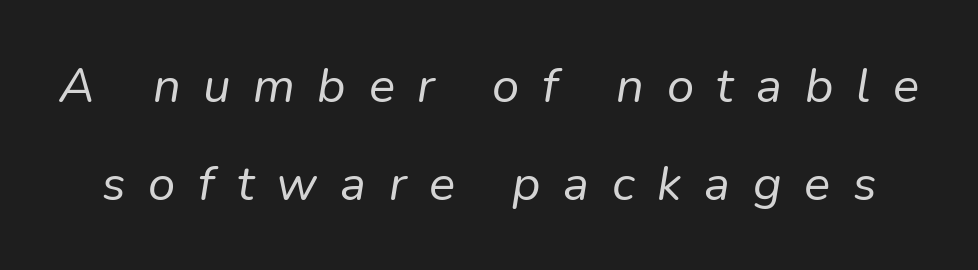
The image shows 49 px regular-weight type, italic (leaning right); set loose line spacing (2.0x), unusually wide letter spacing (+0.46 em), not underlined; low stroke contrast and a medium x-height.
